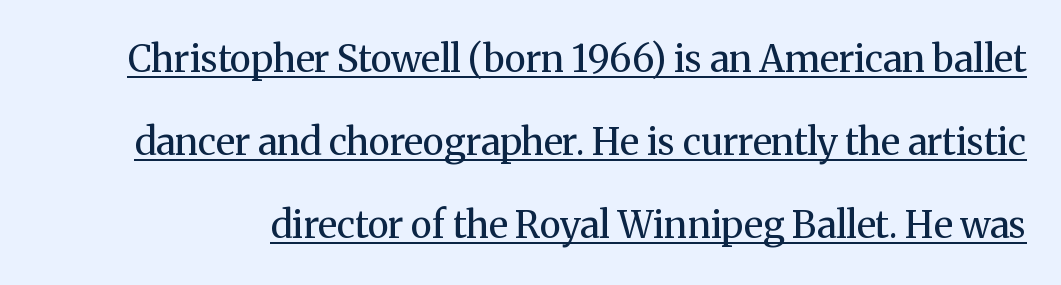
The glyphs are accompanied by a horizontal stroke just below them. Nothing unusual about the tracking: characters are spaced as the font intends. The letters advance in unequal steps, a hallmark of proportional type. Quick note: interline space is abundant. What kind of face is this? One with serifs. Is the type heavy? It reads as light-to-regular instead.
